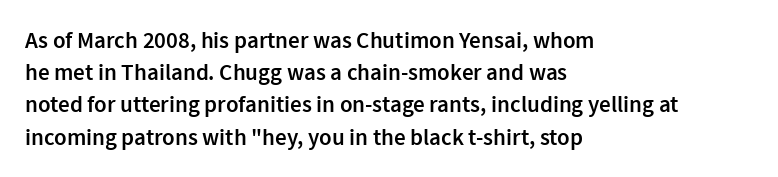
The image shows 23 px text type, upright; set left-aligned, normal line spacing (1.4x), normal letter spacing, not underlined.
